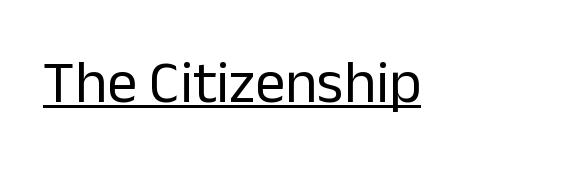
{"serif": "no", "italic": "no", "bold": "no", "weight": "regular", "width": "normal", "stroke_contrast": "low", "x_height": "medium", "monospaced": "no", "underline": "yes", "letter_spacing": "normal", "letter_spacing_em": 0.0, "glyph_px": 60}
